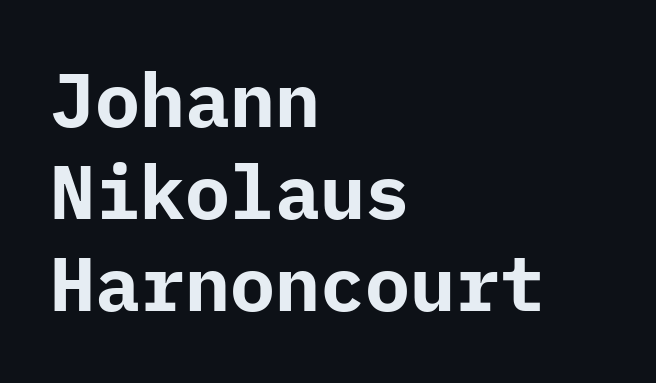
Compared with a centered layout, this one pins lines to the left instead. Do the letters lean? They stand straight. Unlike a traditional serif, this face leaves its strokes unadorned. The glyphs are unaccompanied by any horizontal stroke below them.
